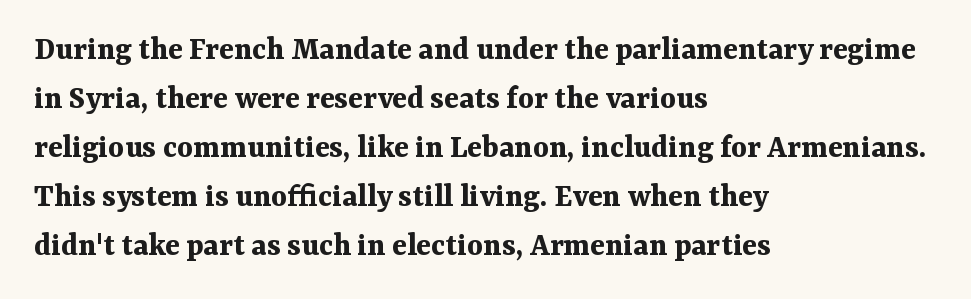
The image shows 34 px bold serif type, upright; set left-aligned, normal line spacing (1.44x), normal letter spacing, not underlined; medium stroke contrast and a medium x-height.
